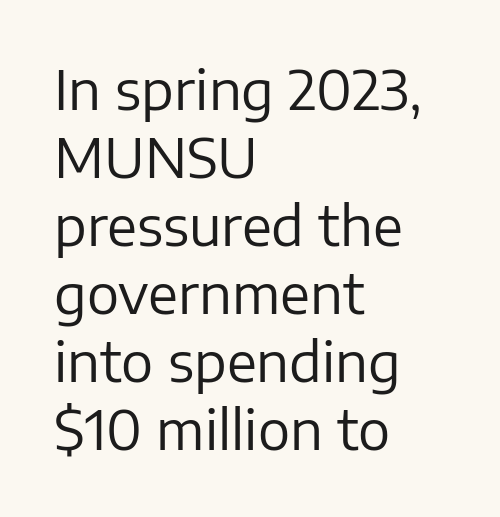
Q: Is the text bold? A: No.
Q: Is the text italic (slanted)? A: No, it is upright.
Q: Is the typeface a serif or a sans-serif typeface? A: Sans-serif.
Q: Is the text underlined? A: No.
Q: How is the paragraph aligned? A: Left-aligned.
Q: Is the spacing between letters normal or unusually wide? A: Normal.
Q: Is the spacing between lines tight, normal or loose? A: Normal.
Q: Width (condensed, normal, or wide)? A: Normal.
Q: Stroke contrast? A: Low.
Q: x-height? A: Medium.
Q: Monospaced? A: No.
